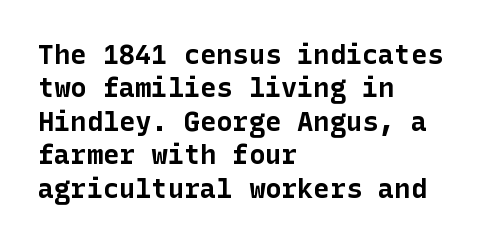
The image shows 27 px bold type, upright; set left-aligned, line spacing 1.24x, normal letter spacing, not underlined.
